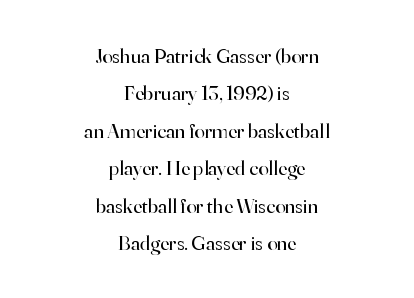
Nothing heavy about these letters — not bold at all. Do the letters lean? They stand straight. Unmarked baselines from the first word to the last. The gaps between neighbouring characters are ordinary and unremarkable. The passage is arranged like a title page — every line centered.
